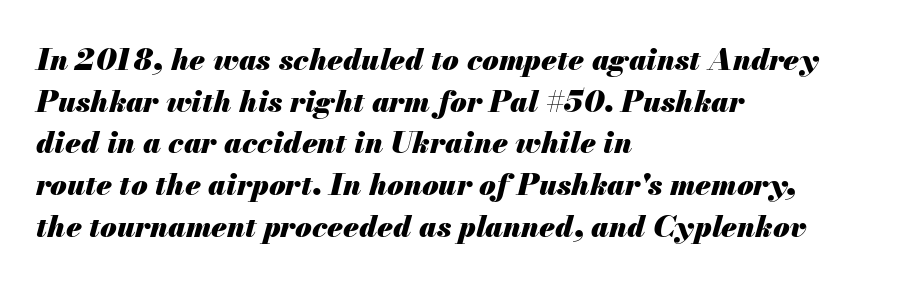
The image shows 30 px heavy type, italic (leaning right); set left-aligned, normal line spacing (1.39x), normal letter spacing, not underlined; medium stroke contrast and a small x-height.
